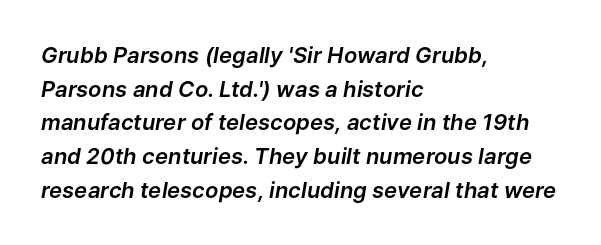
{"italic": "yes", "lean": "right", "slant_degrees": 9, "underline": "no", "align": "left", "line_spacing": "normal", "line_spacing_ratio": 1.53, "letter_spacing": "normal", "letter_spacing_em": 0.0, "glyph_px": 22}
